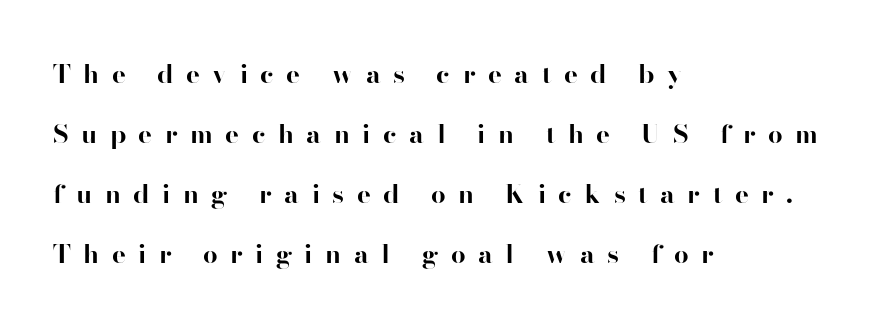
Is the letter spacing exaggerated? Yes — the characters are pushed far apart. A student would call this left alignment; a typographer would say flush left, rag right. The typography opts for an upright posture over an oblique one. The rendering uses a bold face; every stroke is thick and dark.
